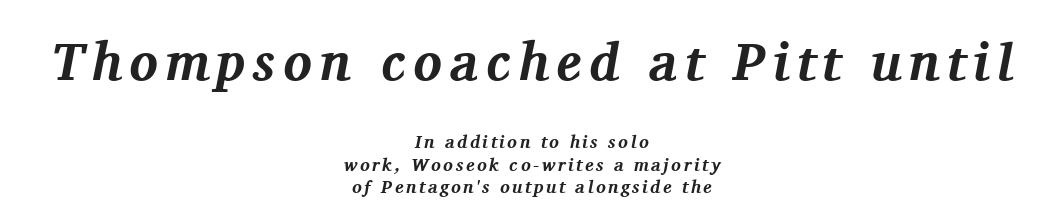
The image shows 53 px bold serif type, italic (leaning right); set centered, normal line spacing (1.27x), not underlined; the first (top) block is 2.94x larger; medium stroke contrast and a medium x-height.
